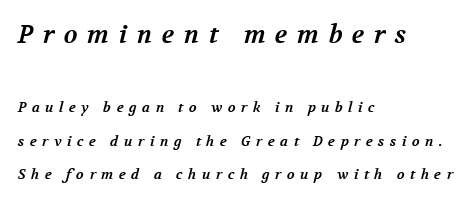
If you drew a ruler down the left edge, every line would touch it. Each word looks stretched out because of the extra space between its letters. Size hierarchy here favors the leading block over the trailing one. As a designer I'd log this as weight 700, bold. Summary of vertical rhythm: relaxed, with wide interline spacing. Glance below the letters and you will spot only blank space.
